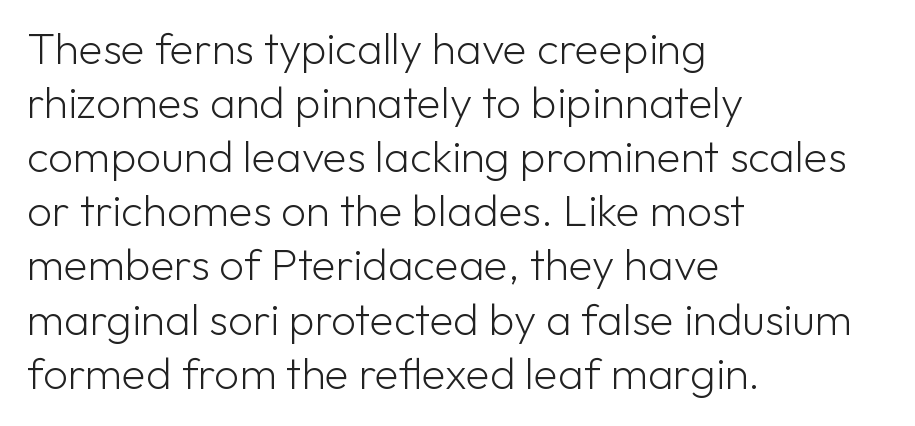
This sample is left-justified, so line endings fall wherever the words run out. Weight: not bold — regular or lighter. The letters stand straight up with perfectly vertical stems. Does the type have serifs? No, each stem ends abruptly.
